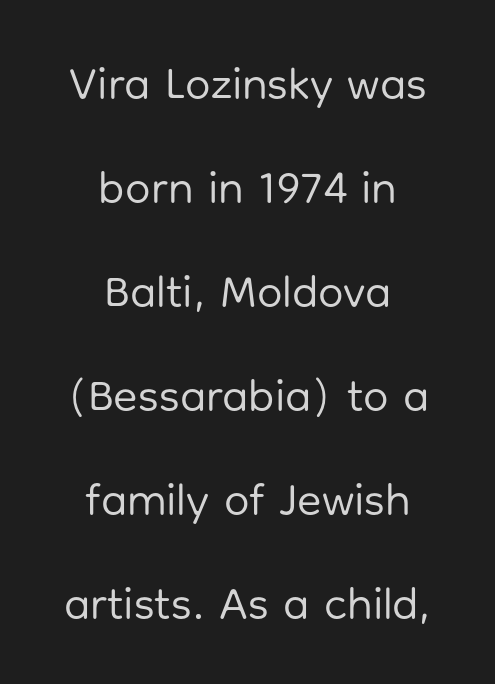
Short and long lines alike share a common midpoint. Nobody drew a line under any word here. The letters stand upright; this is a roman face. The rendering shows plain stroke endings on the letterforms — a sans-serif design.
